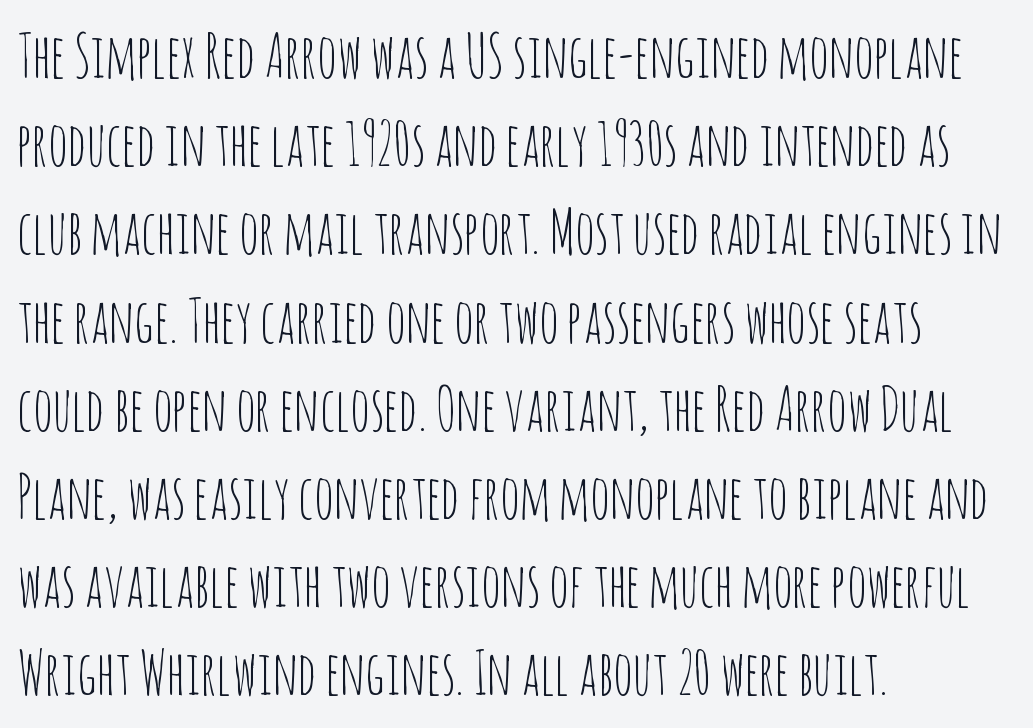
{"serif": "no", "italic": "no", "bold": "no", "weight": "thin", "width": "condensed", "stroke_contrast": "low", "x_height": "large", "monospaced": "no", "underline": "no", "align": "left", "line_spacing": "normal", "line_spacing_ratio": 1.47, "letter_spacing": "normal", "letter_spacing_em": 0.0, "glyph_px": 60}
